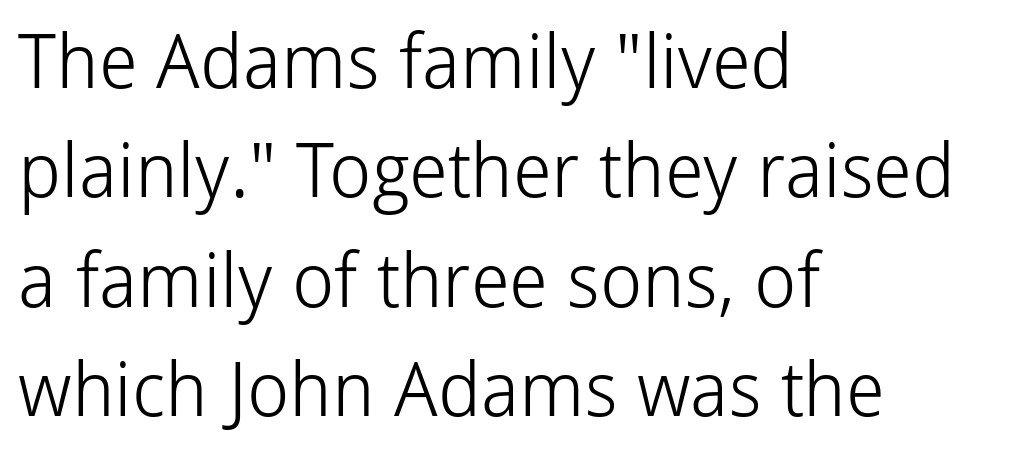
The characters display no serif detailing; their extremities are plain. The face looks like a standard text weight, possibly lighter. Quick note: not italic, upright. Think of a printed novel: that variable character pitch is what you see here.
